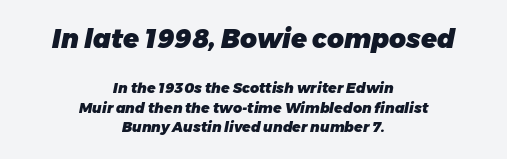
The image shows 26 px bold type, italic (leaning right); set centered, normal line spacing (1.4x), normal letter spacing, not underlined; the first (top) block is 1.86x larger.
